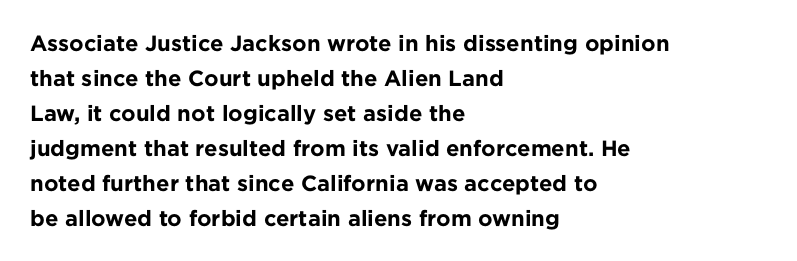
Horizontal bands of white between lines are of average thickness. The rendering keeps characters at their native spacing. Line beginnings align vertically; line endings do not. The font is running at its bold setting. No italicization has been applied; the sample stays upright.
